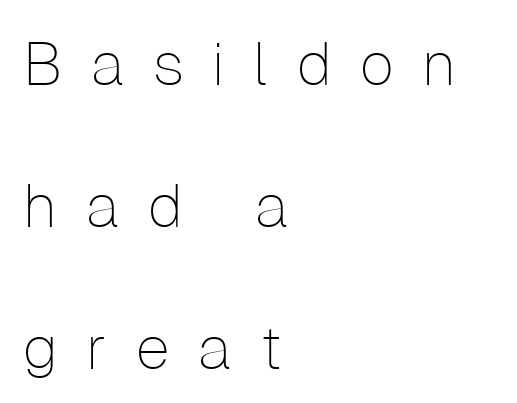
{"serif": "no", "italic": "no", "bold": "no", "weight": "thin", "width": "normal", "stroke_contrast": "low", "x_height": "medium", "monospaced": "no", "underline": "no", "align": "left", "line_spacing": "loose", "line_spacing_ratio": 2.33, "letter_spacing": "wide", "letter_spacing_em": 0.47, "glyph_px": 61}
